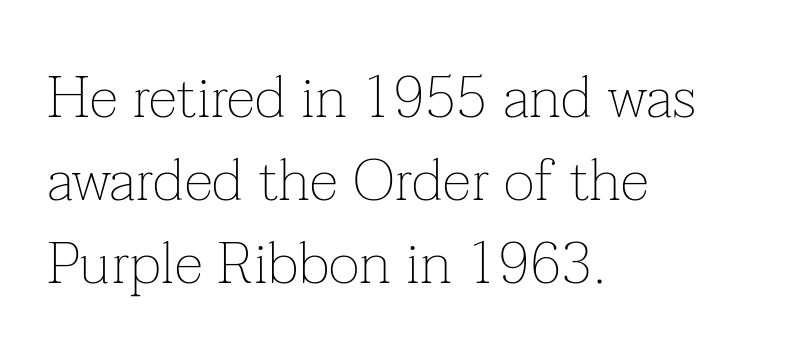
{"serif": "yes", "italic": "no", "bold": "no", "weight": "thin", "width": "normal", "stroke_contrast": "low", "x_height": "medium", "monospaced": "no", "underline": "no", "align": "left", "line_spacing": "normal", "line_spacing_ratio": 1.41, "letter_spacing": "normal", "letter_spacing_em": 0.0, "glyph_px": 59}
